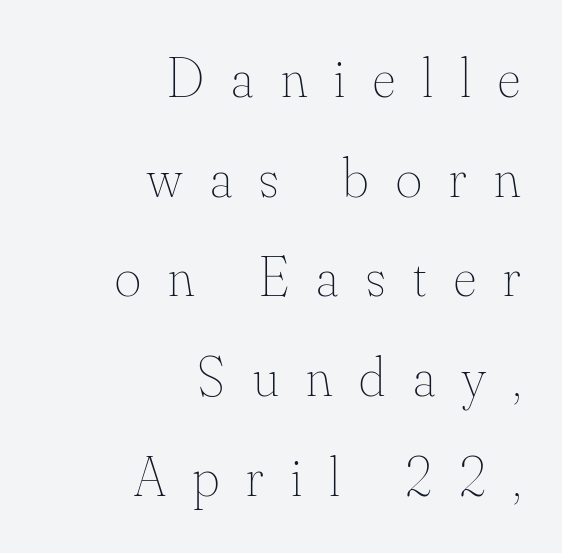
Q: Is the text bold? A: No.
Q: Is the text italic (slanted)? A: No, it is upright.
Q: Is the text underlined? A: No.
Q: How is the paragraph aligned? A: Right-aligned.
Q: Is the spacing between letters normal or unusually wide? A: Unusually wide.
Q: Width (condensed, normal, or wide)? A: Normal.
Q: Stroke contrast? A: Medium.
Q: x-height? A: Small.
Q: Monospaced? A: No.
